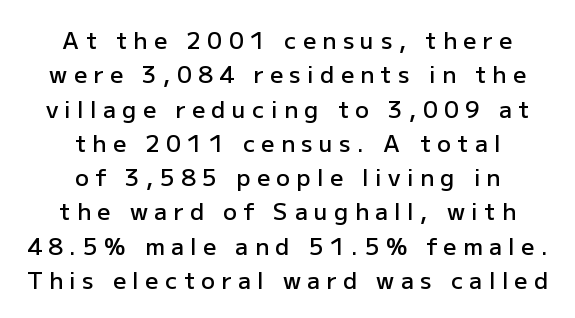
What's the leading like? Ordinary, nothing unusual. A typesetter would call this heavily tracked-out type. The gap between lines stays unmarked. Stems and bowls a touch heavier than normal — semibold. A typesetter would mark this as roman, not italic.
